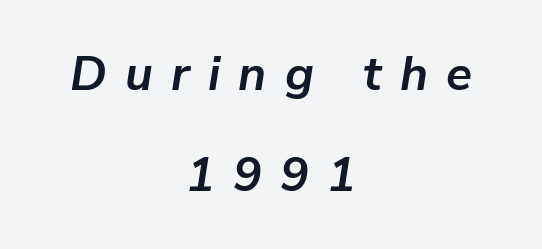
The image shows 48 px semibold type, italic (leaning right); set centered, loose line spacing (2.1x), unusually wide letter spacing (+0.38 em), not underlined; low stroke contrast and a medium x-height.
